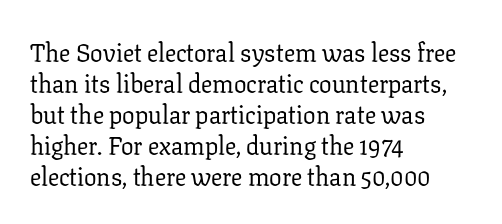
Q: Is the text bold? A: No.
Q: Is the text italic (slanted)? A: No, it is upright.
Q: Is the text underlined? A: No.
Q: How is the paragraph aligned? A: Left-aligned.
Q: Is the spacing between letters normal or unusually wide? A: Normal.
